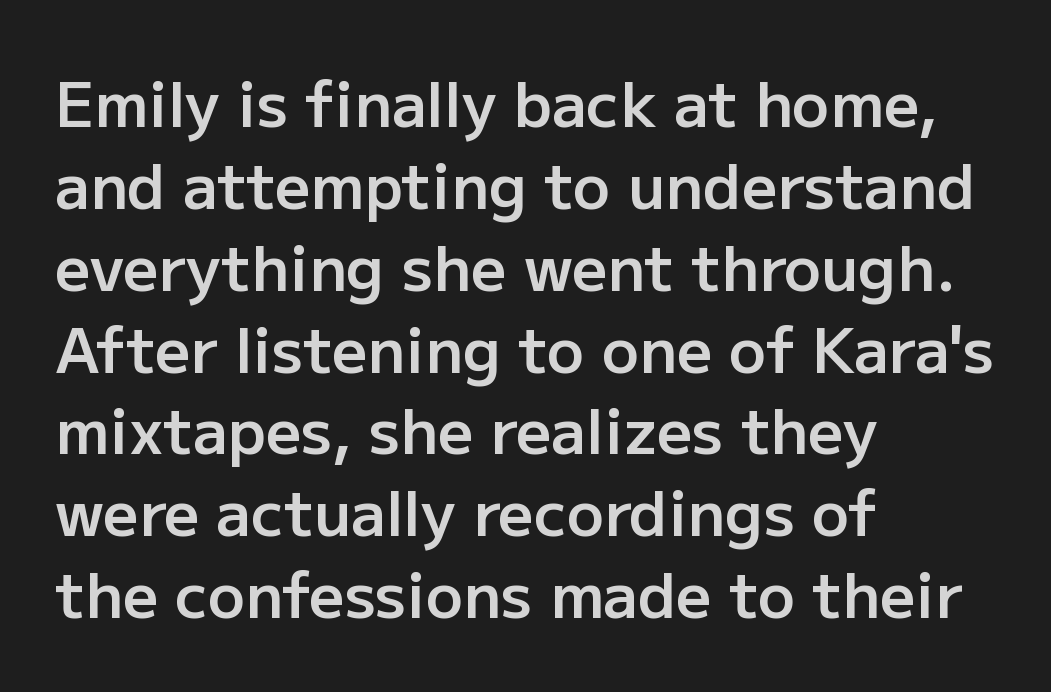
{"serif": "no", "italic": "no", "bold": "semi", "weight": "semibold", "width": "normal", "stroke_contrast": "low", "x_height": "medium", "monospaced": "no", "underline": "no", "align": "left", "line_spacing": "normal", "line_spacing_ratio": 1.32, "letter_spacing": "normal", "letter_spacing_em": 0.0, "glyph_px": 62}
